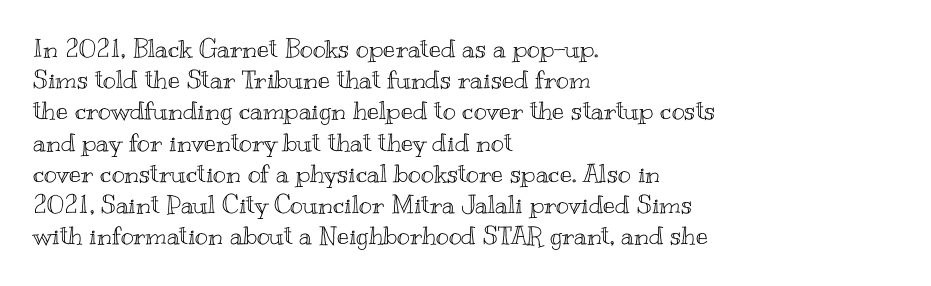
Q: Is the text italic (slanted)? A: No, it is upright.
Q: Is the text underlined? A: No.
Q: How is the paragraph aligned? A: Left-aligned.
Q: Is the spacing between letters normal or unusually wide? A: Normal.
Q: Is the spacing between lines tight, normal or loose? A: Normal.
